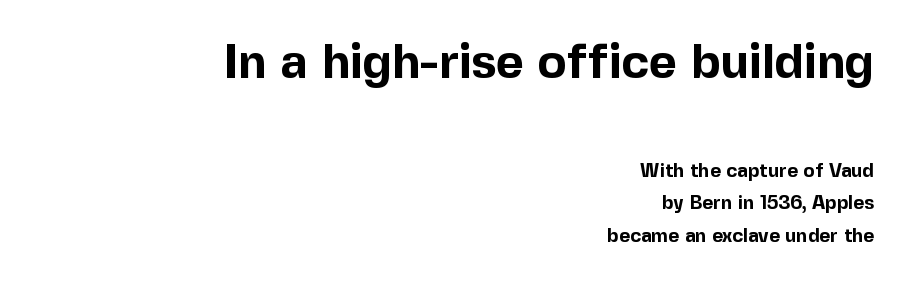
The rendering uses a moderate line-height, typical for paragraphs. Notice how the passage keeps a crisp vertical edge on the right only. The letters sit at their default tracking, neither squeezed nor spread. The type sits square on the baseline with zero lean.
